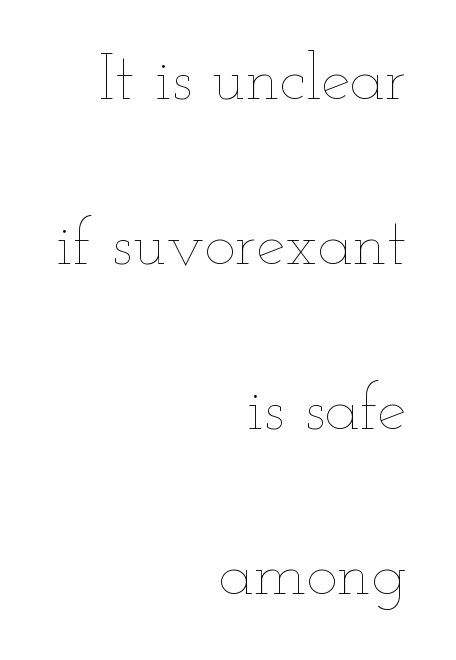
Q: Is the text bold? A: No.
Q: Is the text italic (slanted)? A: No, it is upright.
Q: Is the text underlined? A: No.
Q: How is the paragraph aligned? A: Right-aligned.
Q: Is the spacing between letters normal or unusually wide? A: Normal.
Q: Is the spacing between lines tight, normal or loose? A: Loose.
Q: Width (condensed, normal, or wide)? A: Wide.
Q: Stroke contrast? A: Low.
Q: x-height? A: Small.
Q: Monospaced? A: No.
